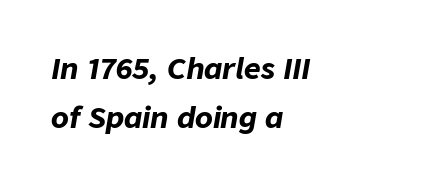
Q: Is the text bold? A: Yes.
Q: Is the text italic (slanted)? A: Yes, it leans right by about 9 degrees.
Q: Is the text underlined? A: No.
Q: How is the paragraph aligned? A: Left-aligned.
Q: Is the spacing between letters normal or unusually wide? A: Normal.
Q: Is the spacing between lines tight, normal or loose? A: Normal.
Q: Width (condensed, normal, or wide)? A: Normal.
Q: Stroke contrast? A: Low.
Q: x-height? A: Medium.
Q: Monospaced? A: No.
